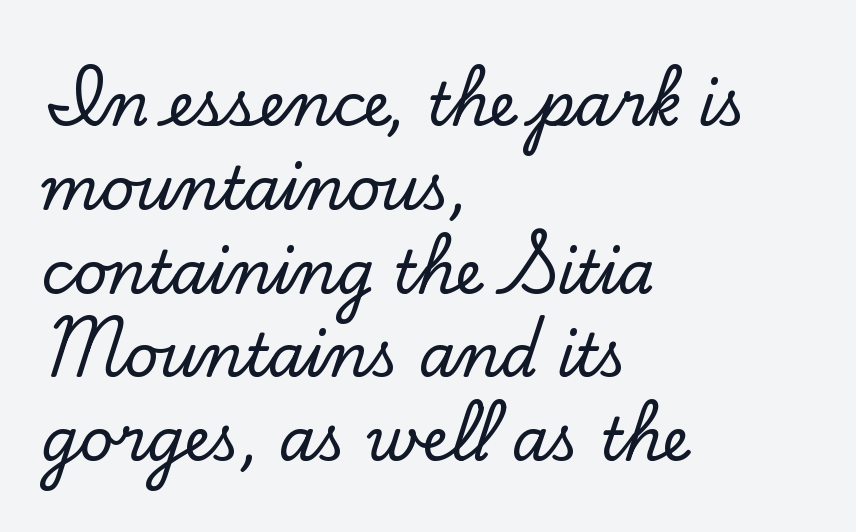
Q: Is the text italic (slanted)? A: Yes.
Q: Is the typeface a serif or a sans-serif typeface? A: Serif.
Q: Is the text underlined? A: No.
Q: How is the paragraph aligned? A: Left-aligned.
Q: Is the spacing between letters normal or unusually wide? A: Normal.
Q: Is the spacing between lines tight, normal or loose? A: Normal.
Q: Width (condensed, normal, or wide)? A: Normal.
Q: Stroke contrast? A: Low.
Q: x-height? A: Small.
Q: Monospaced? A: No.
